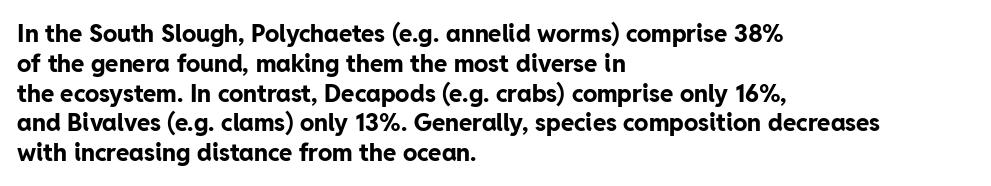
{"italic": "no", "bold": "yes", "underline": "no", "align": "left", "line_spacing_ratio": 1.24, "letter_spacing": "normal", "letter_spacing_em": 0.0, "glyph_px": 24}
